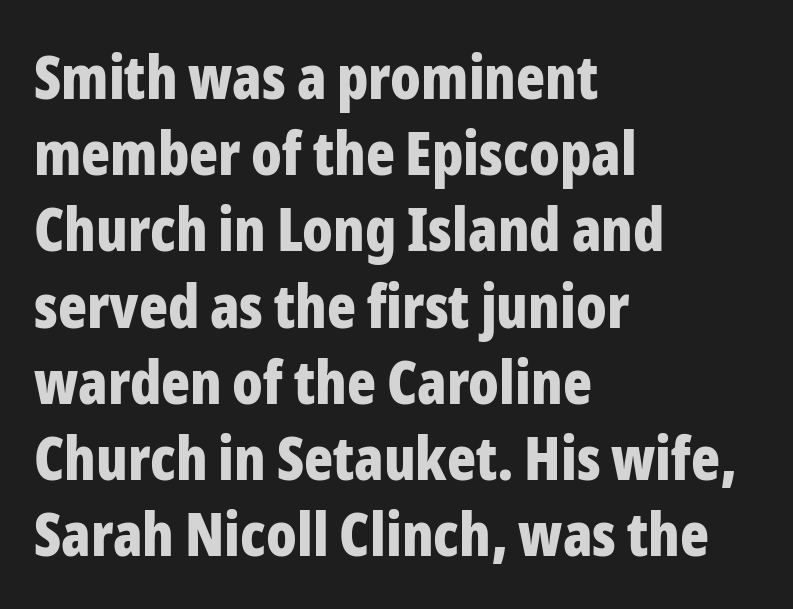
The image shows 60 px bold, condensed sans-serif type, upright; set left-aligned, normal line spacing (1.27x), normal letter spacing, not underlined; low stroke contrast and a medium x-height.
